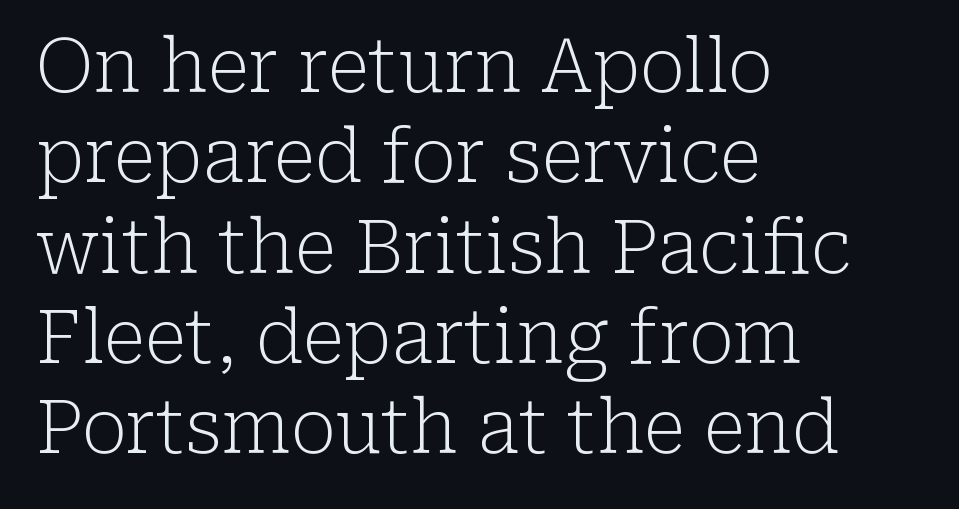
The image shows 74 px light serif type, upright; set left-aligned, line spacing 1.22x, normal letter spacing, not underlined; low stroke contrast and a medium x-height.
